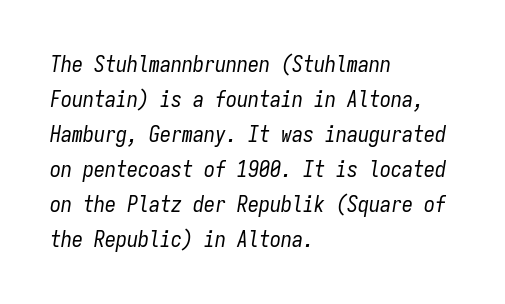
Q: Is the text bold? A: No.
Q: Is the text italic (slanted)? A: Yes, it leans right by about 9 degrees.
Q: Is the text underlined? A: No.
Q: How is the paragraph aligned? A: Left-aligned.
Q: Is the spacing between letters normal or unusually wide? A: Normal.
Q: Is the spacing between lines tight, normal or loose? A: Normal.
